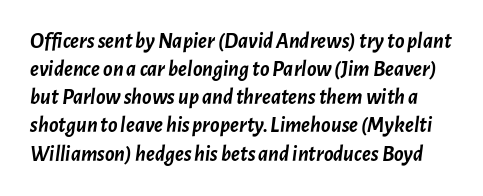
Q: Is the text bold? A: Yes.
Q: Is the text italic (slanted)? A: Yes, it leans right by about 7 degrees.
Q: Is the text underlined? A: No.
Q: Is the spacing between letters normal or unusually wide? A: Normal.
Q: Is the spacing between lines tight, normal or loose? A: Normal.
